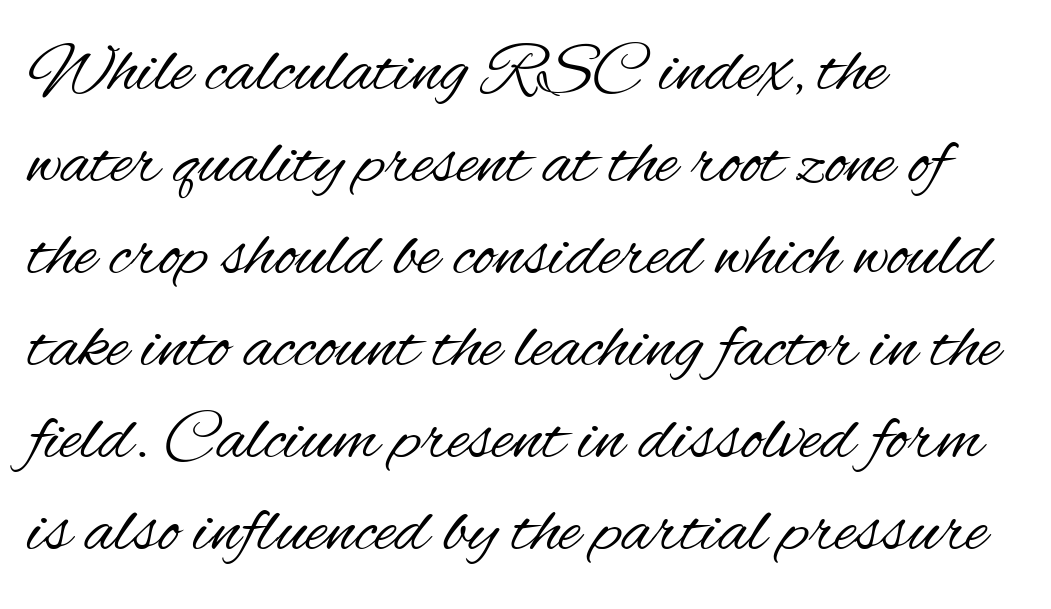
No extra tracking has been applied to these lines. Rule under the text: the space is simply empty. Are there feet on the stems? There aren't — it's a sans.
